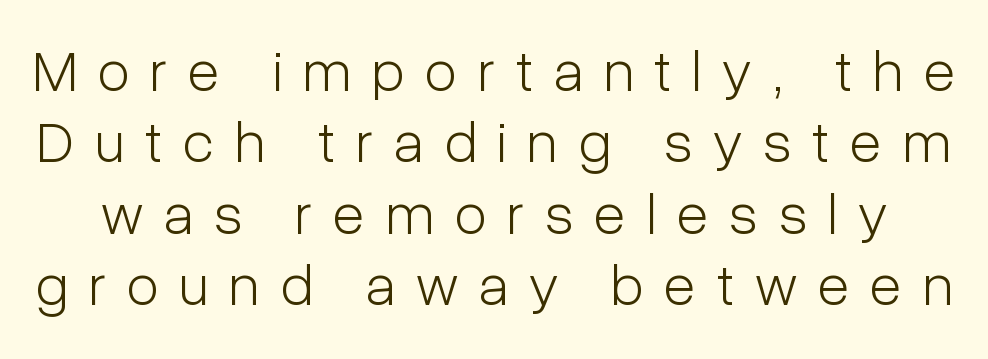
{"serif": "no", "italic": "no", "bold": "no", "weight": "light", "width": "condensed", "stroke_contrast": "low", "x_height": "medium", "monospaced": "no", "underline": "no", "line_spacing_ratio": 1.21, "letter_spacing": "wide", "letter_spacing_em": 0.35, "glyph_px": 59}
